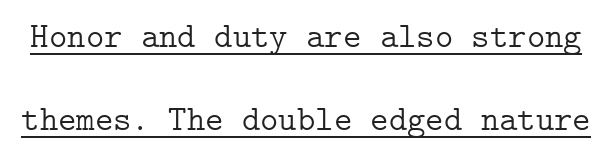
{"serif": "yes", "italic": "no", "bold": "no", "weight": "light", "width": "normal", "stroke_contrast": "low", "x_height": "medium", "underline": "yes", "line_spacing": "loose", "line_spacing_ratio": 2.37, "letter_spacing": "normal", "letter_spacing_em": 0.0, "glyph_px": 35}
